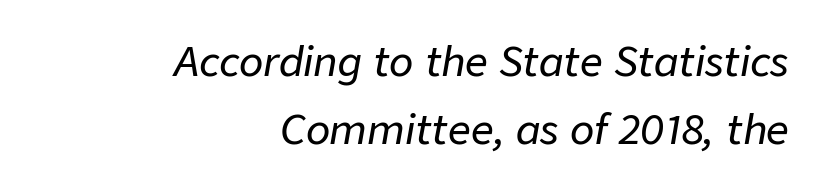
The image shows 40 px text type, italic (leaning right); set right-aligned, normal line spacing (1.7x), normal letter spacing, not underlined; low stroke contrast and a medium x-height.
